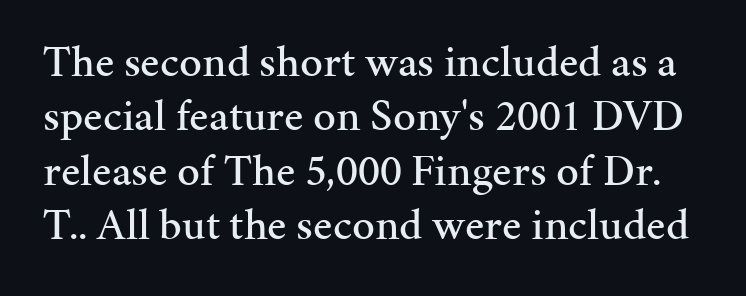
The image shows 45 px serif type, upright; set line spacing 1.21x, normal letter spacing, not underlined; medium stroke contrast and a medium x-height.
